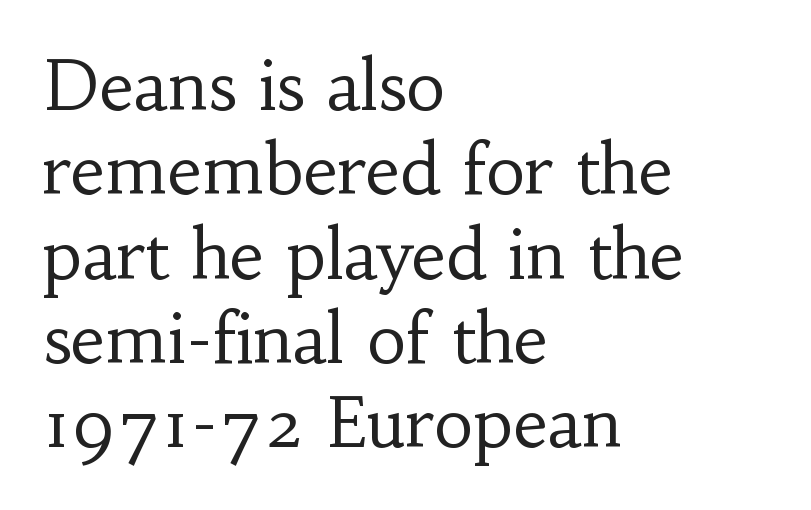
Q: Is the text bold? A: No.
Q: Is the text italic (slanted)? A: No, it is upright.
Q: Is the typeface a serif or a sans-serif typeface? A: Serif.
Q: Is the text underlined? A: No.
Q: How is the paragraph aligned? A: Left-aligned.
Q: Is the spacing between letters normal or unusually wide? A: Normal.
Q: Width (condensed, normal, or wide)? A: Normal.
Q: Stroke contrast? A: Low.
Q: x-height? A: Small.
Q: Monospaced? A: No.
